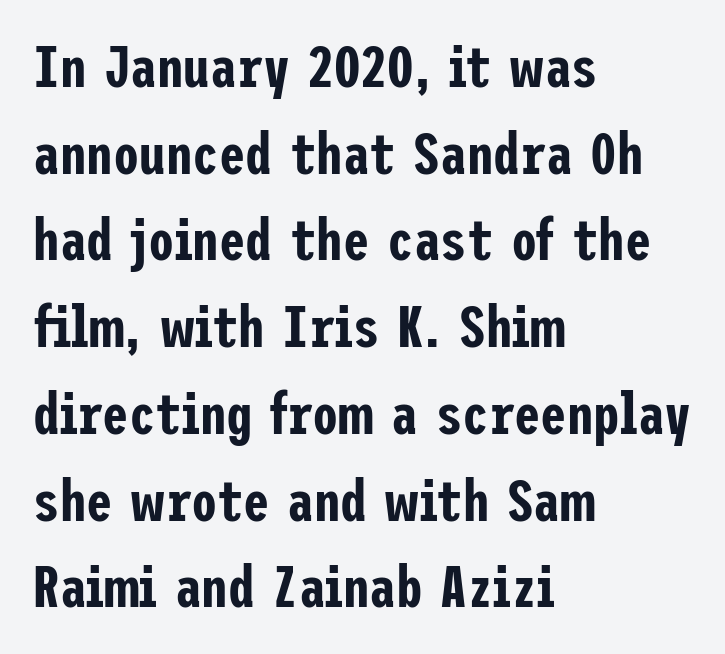
Q: Is the text italic (slanted)? A: No, it is upright.
Q: Is the typeface a serif or a sans-serif typeface? A: Sans-serif.
Q: Is the text underlined? A: No.
Q: How is the paragraph aligned? A: Left-aligned.
Q: Is the spacing between letters normal or unusually wide? A: Normal.
Q: Is the spacing between lines tight, normal or loose? A: Normal.
Q: Width (condensed, normal, or wide)? A: Condensed.
Q: Stroke contrast? A: Low.
Q: x-height? A: Medium.
